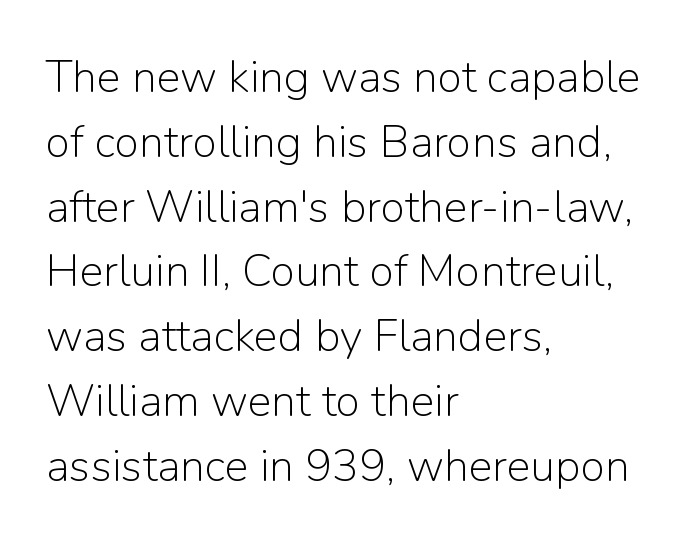
{"serif": "no", "italic": "no", "bold": "no", "weight": "light", "width": "normal", "stroke_contrast": "low", "x_height": "medium", "monospaced": "no", "underline": "no", "align": "left", "line_spacing": "normal", "line_spacing_ratio": 1.44, "letter_spacing": "normal", "letter_spacing_em": 0.0, "glyph_px": 45}
